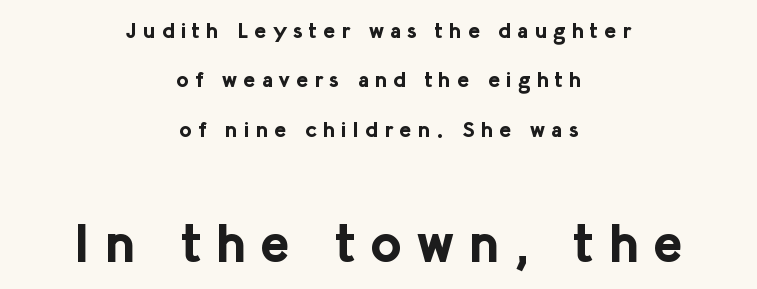
Q: Is the text bold? A: Yes.
Q: Is the text italic (slanted)? A: No, it is upright.
Q: Is the typeface a serif or a sans-serif typeface? A: Sans-serif.
Q: Is the text underlined? A: No.
Q: How is the paragraph aligned? A: Centered.
Q: Is the spacing between letters normal or unusually wide? A: Unusually wide.
Q: Is the spacing between lines tight, normal or loose? A: Loose.
Q: Which block of text is set in a larger size, the first (top) or the second (bottom)? A: The second (bottom) one.
Q: Width (condensed, normal, or wide)? A: Normal.
Q: Stroke contrast? A: Low.
Q: x-height? A: Medium.
Q: Monospaced? A: No.
